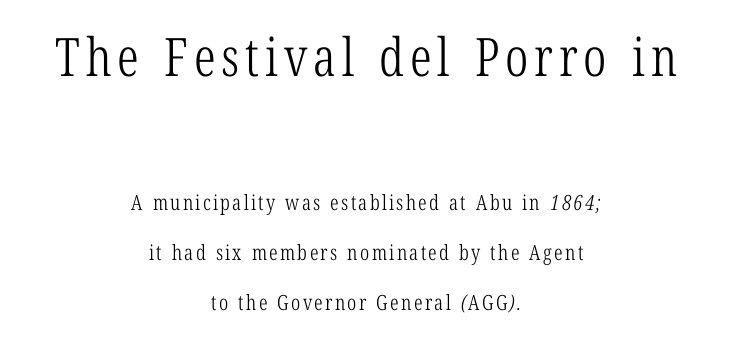
{"serif": "yes", "bold": "no", "weight": "light", "width": "condensed", "stroke_contrast": "low", "x_height": "medium", "monospaced": "no", "underline": "no", "align": "center", "line_spacing": "loose", "line_spacing_ratio": 2.37, "larger_block": "first", "size_ratio": 2.52, "glyph_px": 53}
